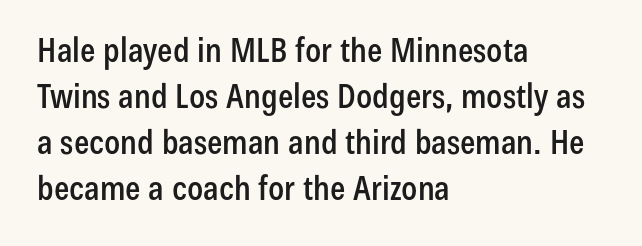
Q: Is the text italic (slanted)? A: No, it is upright.
Q: Is the typeface a serif or a sans-serif typeface? A: Sans-serif.
Q: Is the text underlined? A: No.
Q: How is the paragraph aligned? A: Left-aligned.
Q: Is the spacing between letters normal or unusually wide? A: Normal.
Q: Is the spacing between lines tight, normal or loose? A: Normal.
Q: Width (condensed, normal, or wide)? A: Condensed.
Q: Stroke contrast? A: Low.
Q: x-height? A: Medium.
Q: Monospaced? A: No.
